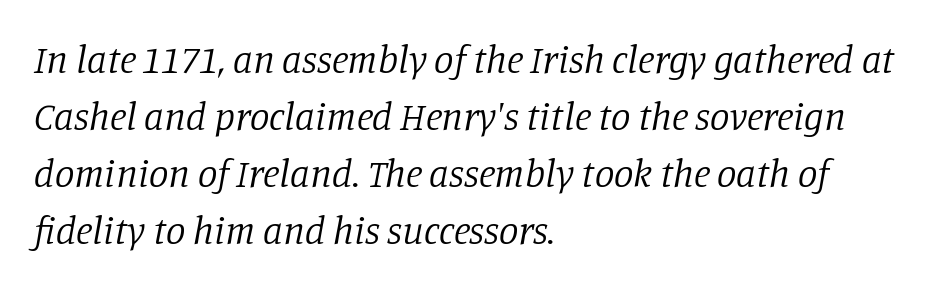
Q: Is the text bold? A: No.
Q: Is the text italic (slanted)? A: Yes, it leans right by about 11 degrees.
Q: Is the typeface a serif or a sans-serif typeface? A: Serif.
Q: Is the text underlined? A: No.
Q: How is the paragraph aligned? A: Left-aligned.
Q: Is the spacing between letters normal or unusually wide? A: Normal.
Q: Is the spacing between lines tight, normal or loose? A: Normal.
Q: Width (condensed, normal, or wide)? A: Normal.
Q: Stroke contrast? A: Low.
Q: x-height? A: Large.
Q: Monospaced? A: No.
